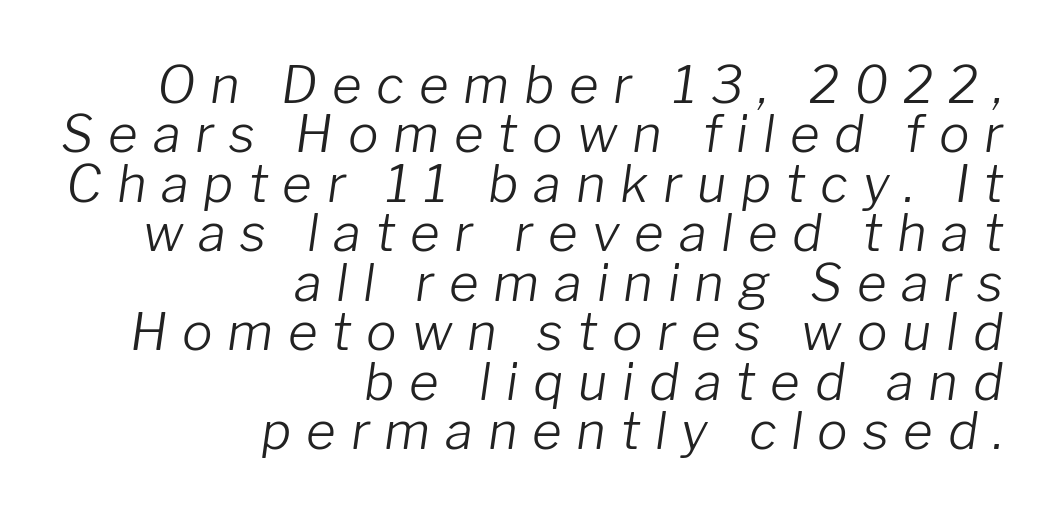
The compositor pushed each line to the right boundary. The letters advance in unequal steps, a hallmark of proportional type. The lettering tilts uniformly, giving the passage an italic look. The strokes are not fattened; the text isn't bold. The leading is snug, giving the passage a crowded texture. Check under the words: just untouched page.
